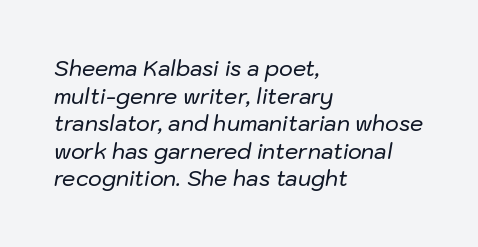
The paragraph shown leans on its left margin. The block of text has a typical density, with ordinary space between rows. The whole block is typeset with a tilt. Beneath every word, the page is bare. Observe the ordinary spacing: letters are neighbours, not strangers.
